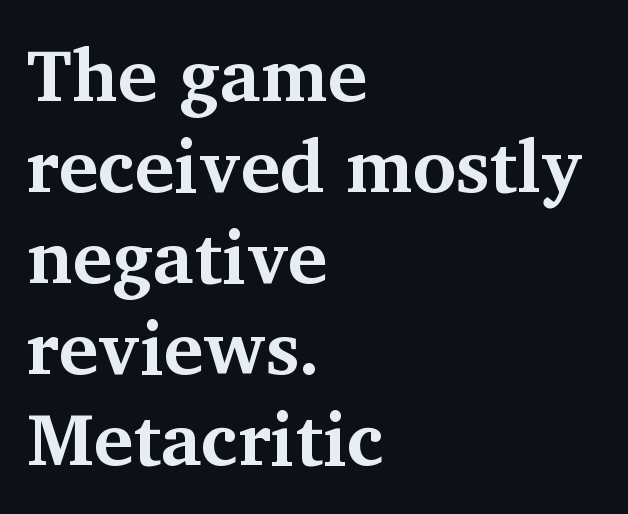
The image shows 74 px bold serif type, upright; set left-aligned, line spacing 1.23x, normal letter spacing, not underlined; medium stroke contrast and a medium x-height.
